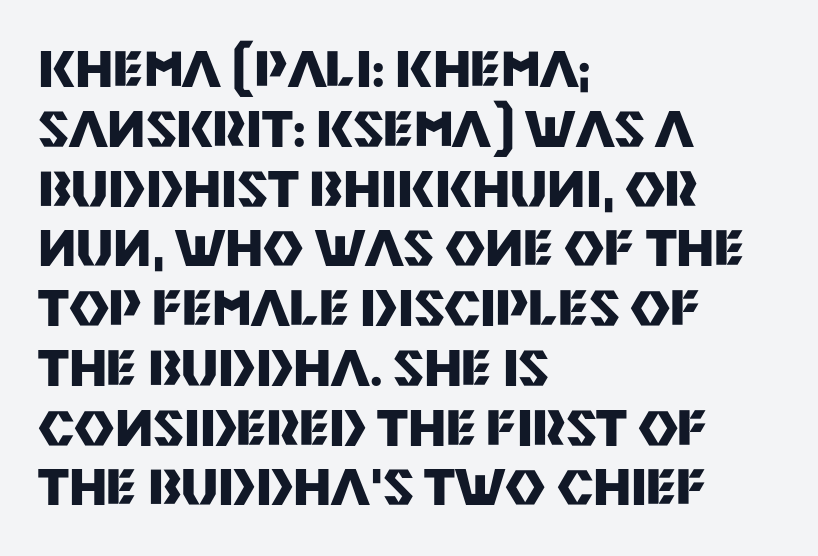
{"serif": "no", "italic": "no", "bold": "yes", "weight": "heavy", "width": "normal", "stroke_contrast": "medium", "x_height": "large", "monospaced": "no", "underline": "no", "align": "left", "line_spacing_ratio": 1.22, "letter_spacing": "normal", "letter_spacing_em": 0.0, "glyph_px": 49}
